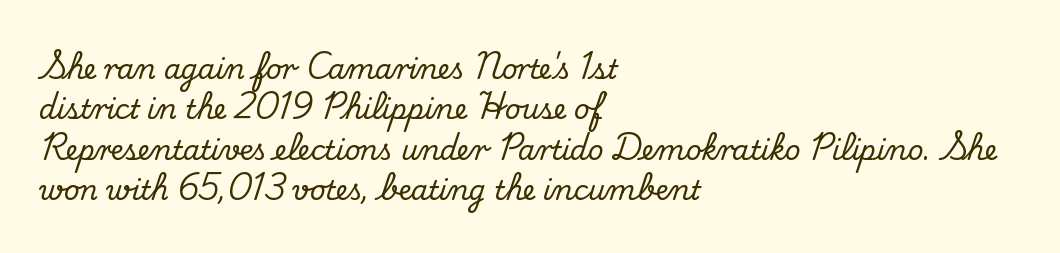
The image shows 27 px text type; set left-aligned, normal line spacing (1.5x), normal letter spacing, not underlined.
